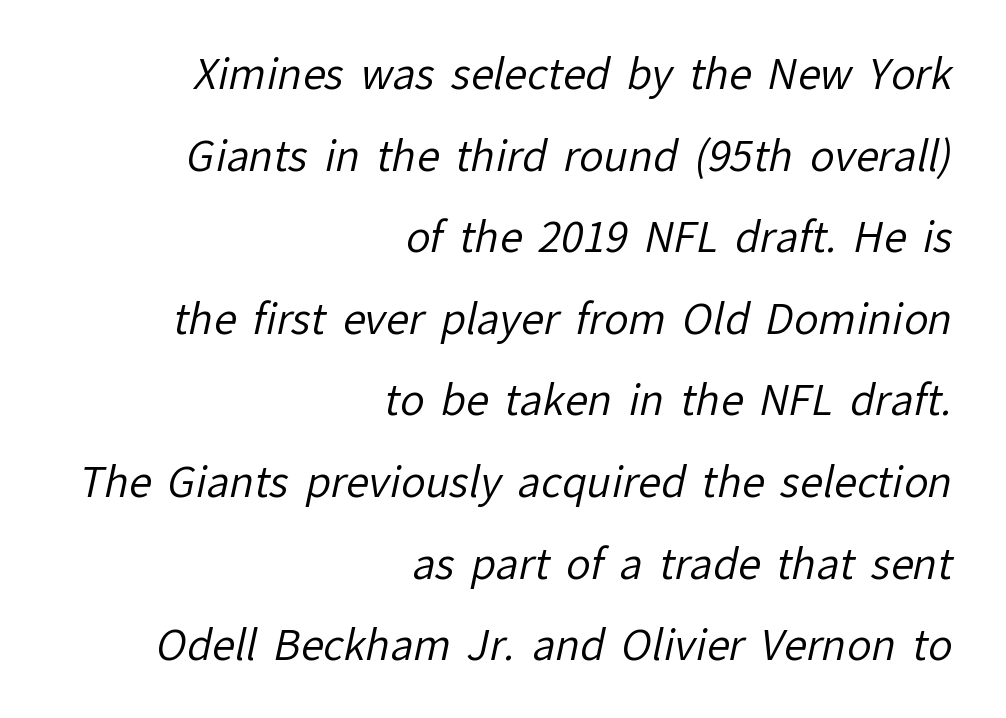
{"serif": "no", "bold": "no", "weight": "regular", "width": "normal", "stroke_contrast": "low", "x_height": "medium", "monospaced": "no", "underline": "no", "align": "right", "line_spacing": "loose", "line_spacing_ratio": 1.99, "letter_spacing": "normal", "letter_spacing_em": 0.0, "glyph_px": 41}
